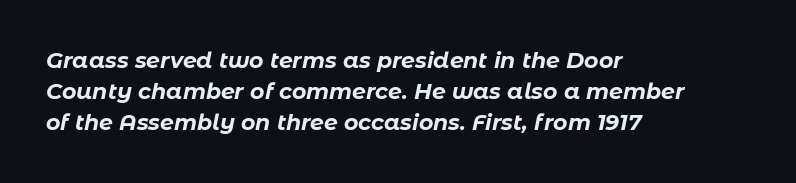
Q: Is the text bold? A: Yes.
Q: Is the text italic (slanted)? A: Yes, it leans right by about 11 degrees.
Q: Is the text underlined? A: No.
Q: How is the paragraph aligned? A: Left-aligned.
Q: Is the spacing between letters normal or unusually wide? A: Normal.
Q: Is the spacing between lines tight, normal or loose? A: Normal.
